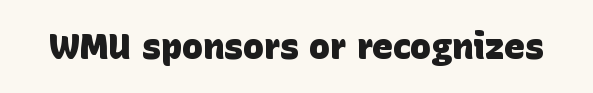
{"serif": "no", "bold": "yes", "weight": "heavy", "width": "normal", "stroke_contrast": "low", "x_height": "large", "monospaced": "no", "underline": "no", "letter_spacing": "normal", "letter_spacing_em": 0.0, "glyph_px": 35}
